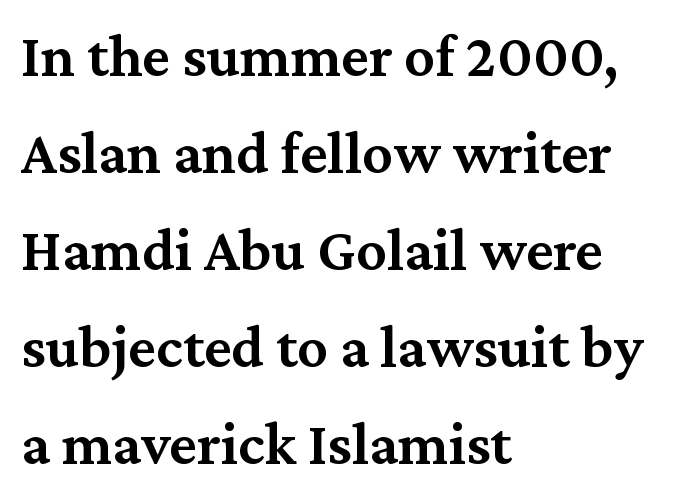
{"serif": "yes", "italic": "no", "bold": "semi", "weight": "semibold", "width": "normal", "stroke_contrast": "medium", "x_height": "medium", "monospaced": "no", "underline": "no", "align": "left", "line_spacing": "normal", "line_spacing_ratio": 1.59, "letter_spacing": "normal", "letter_spacing_em": 0.0, "glyph_px": 61}
